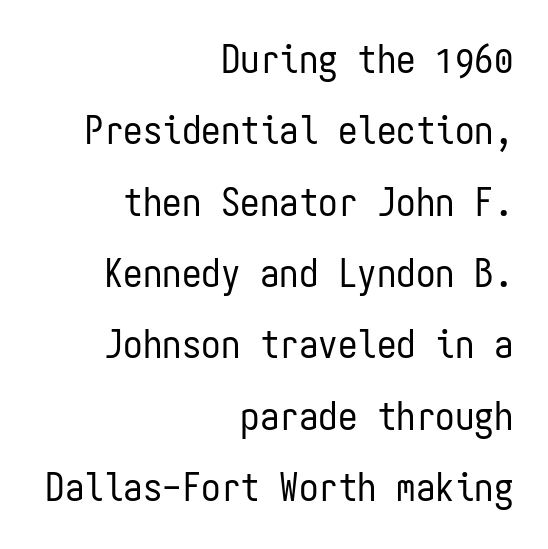
You could call the tracking neutral — neither tight nor loose. Weight: regular or lighter. Unlike italic type, these characters show no tilt at all. A flush-right, rag-left setting is used for this passage.
